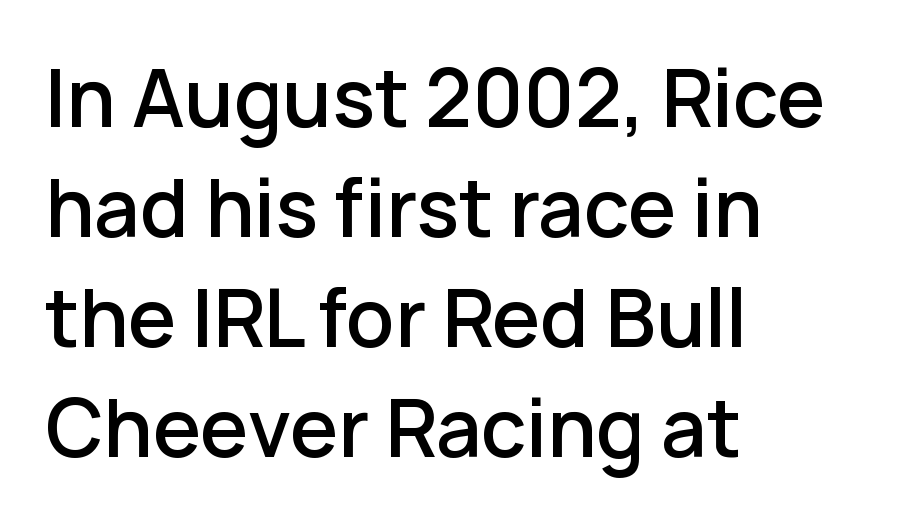
The image shows 77 px semibold sans-serif type, upright; set left-aligned, normal line spacing (1.43x), normal letter spacing, not underlined; low stroke contrast and a medium x-height.
